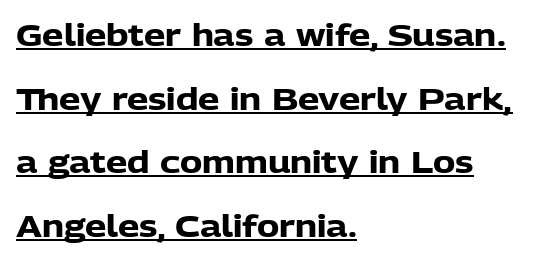
The glyphs have the mass of a bold cut. Italic? Not at all — the glyphs are vertical. The rendering uses natural spacing where letterforms have individual widths. The letters sit at their default tracking, neither squeezed nor spread. The lines in this sample share a left origin and differ only in where they stop.
